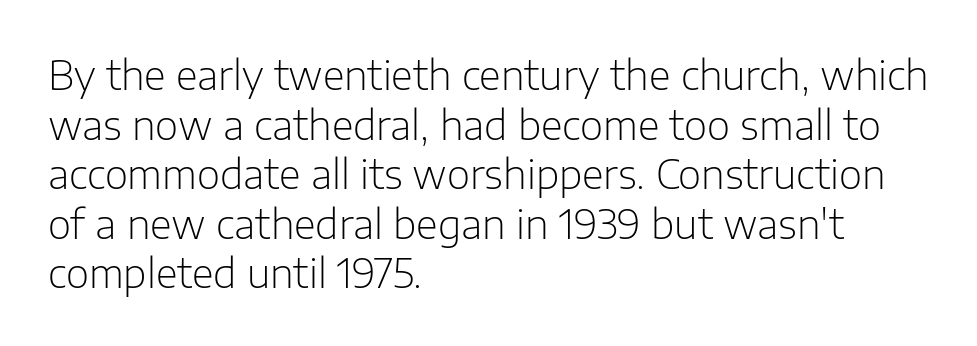
Heaviness? Minimal to ordinary, like unemphasized prose. Glyph-to-glyph distance matches everyday printed text. Quick note: underline off. Spacing verdict: proportional, widths tailored to each character. Each line starts at the same left margin while the right side varies. Check where the strokes stop: nothing finishes them off — pure sans.
